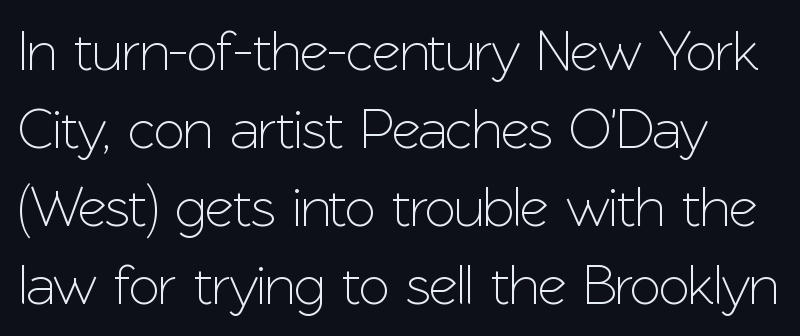
The image shows 56 px sans-serif type, upright; set normal line spacing (1.39x), normal letter spacing, not underlined; low stroke contrast and a medium x-height.
